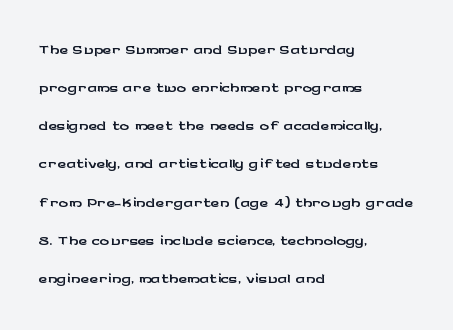
A normal amount of white space separates one row of letters from the next. In terms of letterspacing, this is plain default setting. Quick note: not italic, upright. Only glyphs here, with clear space below each row. Horizontally, the lines are justified to the leading edge only.
